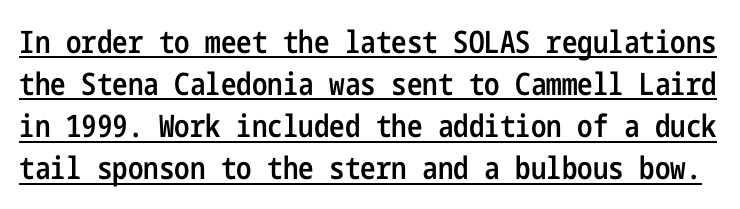
Q: Is the text bold? A: Semi-bold.
Q: Is the text italic (slanted)? A: No, it is upright.
Q: Is the typeface a serif or a sans-serif typeface? A: Sans-serif.
Q: Is the text underlined? A: Yes.
Q: Is the spacing between letters normal or unusually wide? A: Normal.
Q: Is the spacing between lines tight, normal or loose? A: Normal.
Q: Width (condensed, normal, or wide)? A: Condensed.
Q: Stroke contrast? A: Low.
Q: x-height? A: Medium.
